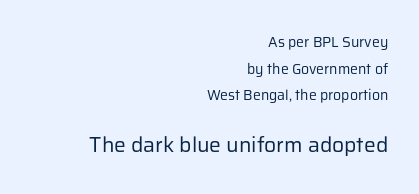
{"italic": "no", "bold": "no", "underline": "no", "align": "right", "line_spacing": "loose", "line_spacing_ratio": 1.91, "letter_spacing": "normal", "letter_spacing_em": 0.0, "larger_block": "second", "size_ratio": 1.5, "glyph_px": 21}
